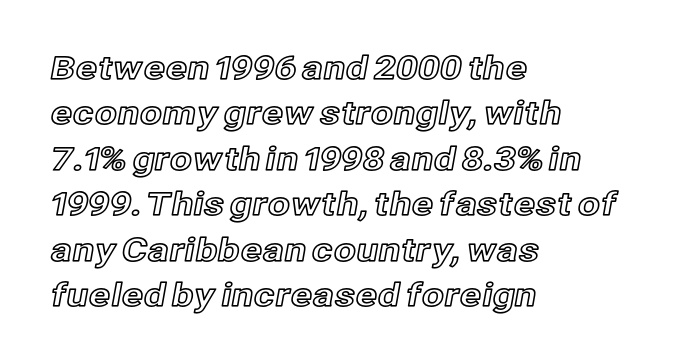
Has an underline been added? It has not. Glyph-to-glyph distance matches everyday printed text. The vertical gap from one line to the next is medium. Does the copy run flush right? No — it runs flush left.
